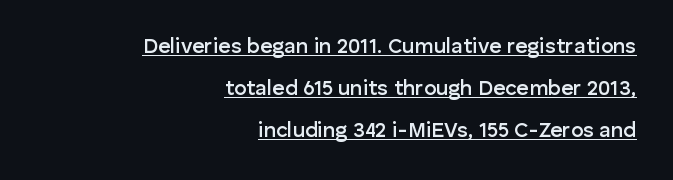
Q: Is the text bold? A: Semi-bold.
Q: Is the text italic (slanted)? A: No, it is upright.
Q: Is the text underlined? A: Yes.
Q: How is the paragraph aligned? A: Right-aligned.
Q: Is the spacing between letters normal or unusually wide? A: Normal.
Q: Is the spacing between lines tight, normal or loose? A: Loose.
